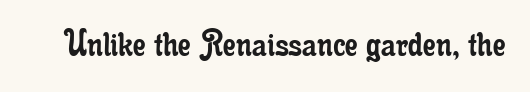
{"serif": "yes", "italic": "no", "bold": "no", "weight": "regular", "width": "condensed", "stroke_contrast": "low", "x_height": "small", "monospaced": "no", "underline": "no", "letter_spacing": "normal", "letter_spacing_em": 0.0, "glyph_px": 41}
